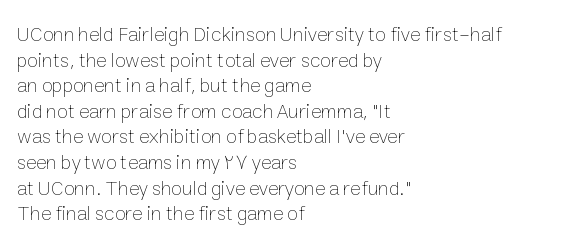
Q: Is the text bold? A: No.
Q: Is the text italic (slanted)? A: No, it is upright.
Q: Is the text underlined? A: No.
Q: How is the paragraph aligned? A: Left-aligned.
Q: Is the spacing between letters normal or unusually wide? A: Normal.
Q: Is the spacing between lines tight, normal or loose? A: Normal.
